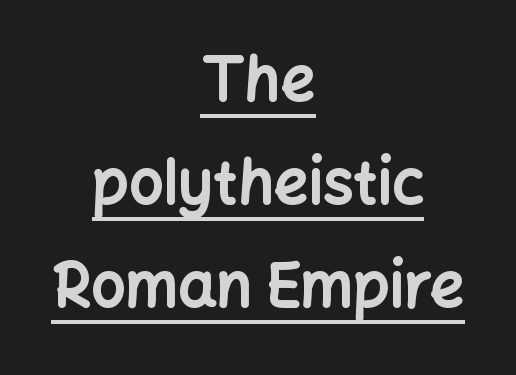
Q: Is the text bold? A: Yes.
Q: Is the text italic (slanted)? A: No, it is upright.
Q: Is the typeface a serif or a sans-serif typeface? A: Sans-serif.
Q: Is the text underlined? A: Yes.
Q: How is the paragraph aligned? A: Centered.
Q: Is the spacing between letters normal or unusually wide? A: Normal.
Q: Is the spacing between lines tight, normal or loose? A: Normal.
Q: Width (condensed, normal, or wide)? A: Normal.
Q: Stroke contrast? A: Low.
Q: x-height? A: Medium.
Q: Monospaced? A: No.
